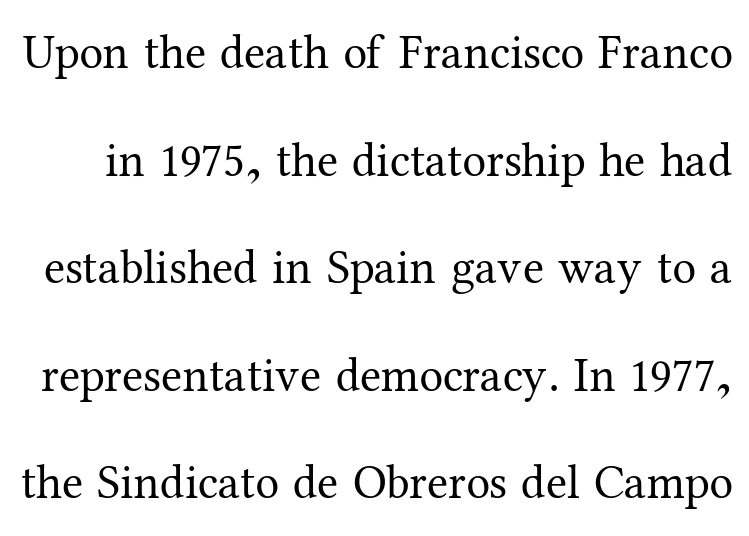
Q: Is the text bold? A: No.
Q: Is the text italic (slanted)? A: No, it is upright.
Q: Is the typeface a serif or a sans-serif typeface? A: Serif.
Q: Is the text underlined? A: No.
Q: Is the spacing between letters normal or unusually wide? A: Normal.
Q: Is the spacing between lines tight, normal or loose? A: Loose.
Q: Width (condensed, normal, or wide)? A: Normal.
Q: Stroke contrast? A: Medium.
Q: x-height? A: Medium.
Q: Monospaced? A: No.
